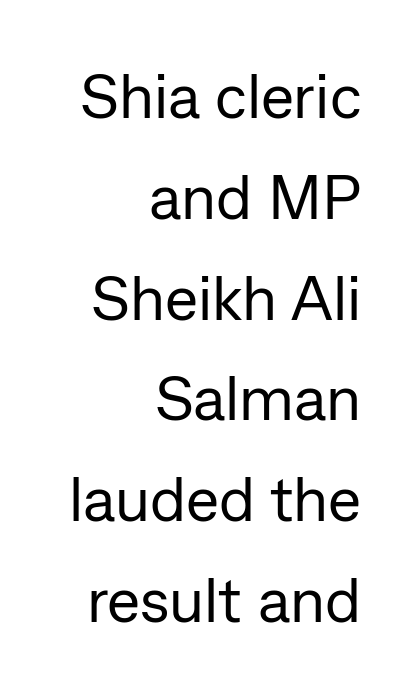
Q: Is the text bold? A: No.
Q: Is the text italic (slanted)? A: No, it is upright.
Q: Is the typeface a serif or a sans-serif typeface? A: Sans-serif.
Q: Is the text underlined? A: No.
Q: How is the paragraph aligned? A: Right-aligned.
Q: Is the spacing between letters normal or unusually wide? A: Normal.
Q: Is the spacing between lines tight, normal or loose? A: Normal.
Q: Width (condensed, normal, or wide)? A: Normal.
Q: Stroke contrast? A: Low.
Q: x-height? A: Medium.
Q: Monospaced? A: No.
